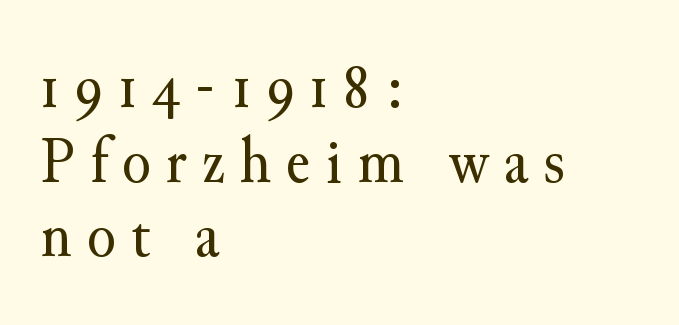
There is plenty of visible air inserted between adjacent glyphs. No letter is thick-stroked: the sample isn't bold. The axis of the letterforms is exactly vertical. This sample trades vertical openness for compactness between lines.
